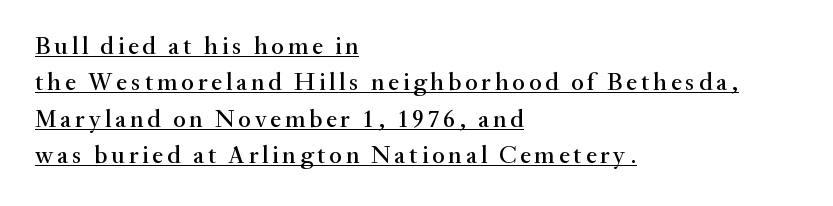
The image shows 25 px text type, upright; set left-aligned, normal line spacing (1.46x), underlined.
